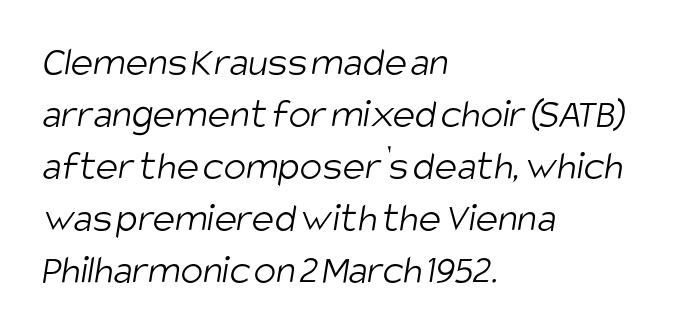
The image shows 42 px light, condensed sans-serif type; set left-aligned, line spacing 1.24x, normal letter spacing, not underlined; low stroke contrast and a large x-height.
